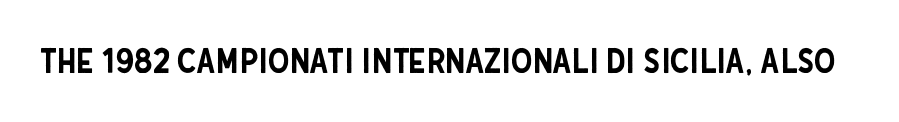
The image shows 34 px condensed sans-serif type, upright; set normal letter spacing, not underlined; low stroke contrast and a large x-height.
